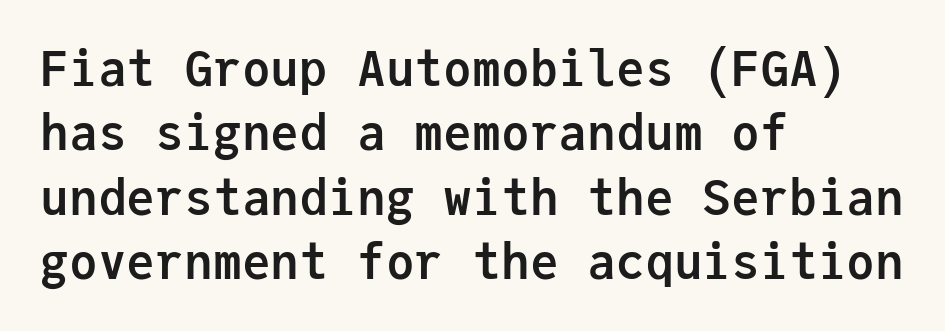
{"serif": "no", "italic": "no", "bold": "yes", "weight": "semibold", "width": "normal", "stroke_contrast": "low", "x_height": "medium", "monospaced": "yes", "underline": "no", "align": "left", "line_spacing": "normal", "line_spacing_ratio": 1.34, "letter_spacing": "normal", "letter_spacing_em": 0.0, "glyph_px": 48}
